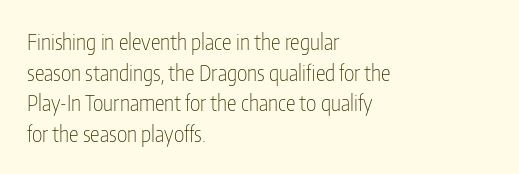
Here the glyphs are tracked normally, forming tight word shapes. This sample keeps an unexceptional amount of space between lines. Every character sits straight up, as roman type does. Each stroke keeps to a modest, everyday thickness or less. This rendering uses left alignment, leaving the right contour irregular. Descenders are the only things crossing below the line.
